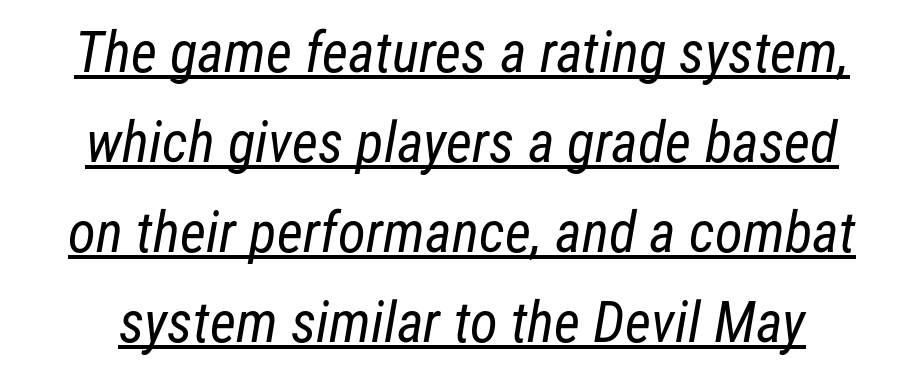
Where is the straight margin? There isn't one; the lines are centered. Unlike a traditional serif, this face leaves its strokes unadorned. Whoever set this chose a conventional vertical rhythm. The face used here is proportionally spaced, like ordinary book or web type.
